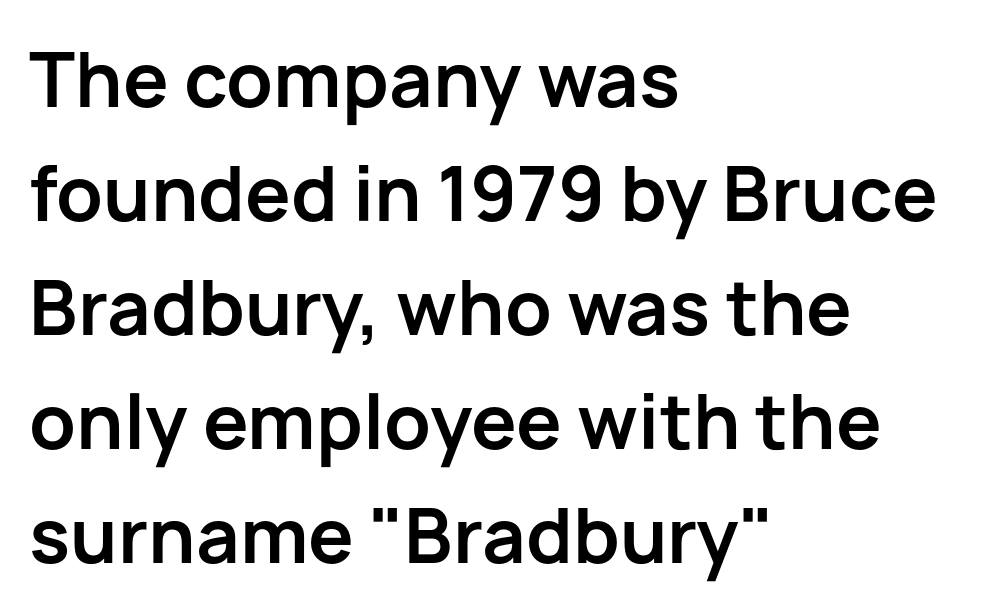
{"serif": "no", "italic": "no", "bold": "yes", "weight": "bold", "width": "normal", "stroke_contrast": "low", "x_height": "medium", "monospaced": "no", "underline": "no", "align": "left", "line_spacing": "normal", "line_spacing_ratio": 1.56, "letter_spacing": "normal", "letter_spacing_em": 0.0, "glyph_px": 73}
